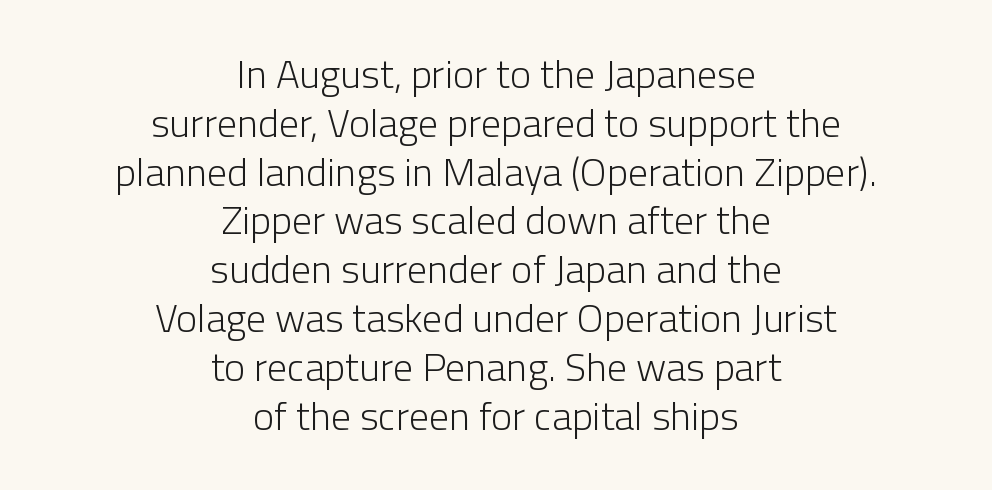
Q: Is the text bold? A: No.
Q: Is the text italic (slanted)? A: No, it is upright.
Q: Is the typeface a serif or a sans-serif typeface? A: Sans-serif.
Q: Is the text underlined? A: No.
Q: How is the paragraph aligned? A: Centered.
Q: Is the spacing between letters normal or unusually wide? A: Normal.
Q: Width (condensed, normal, or wide)? A: Normal.
Q: Stroke contrast? A: Low.
Q: x-height? A: Medium.
Q: Monospaced? A: No.
